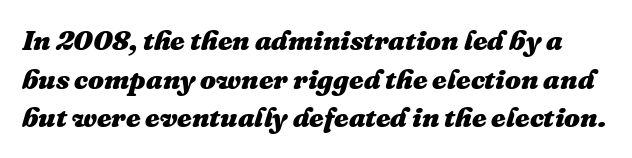
You could call the tracking neutral — neither tight nor loose. Thick stems and heavy bowls — unmistakably bold. Descenders hang freely into open space. The whole block is typeset with a tilt.
